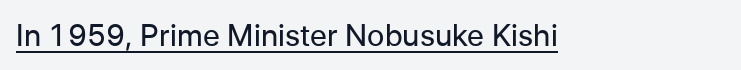
{"serif": "no", "italic": "no", "bold": "no", "weight": "regular", "width": "normal", "stroke_contrast": "low", "x_height": "medium", "monospaced": "no", "underline": "yes", "letter_spacing": "normal", "letter_spacing_em": 0.0, "glyph_px": 30}
